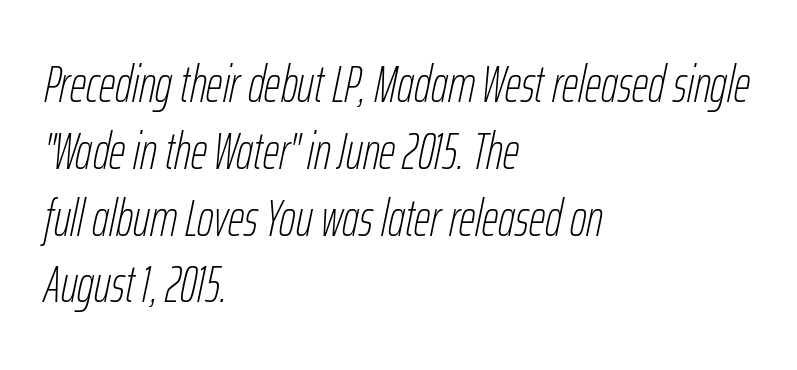
Underline: absent. Letter spacing: default. The face used here is proportionally spaced, like ordinary book or web type. Yep, that's italic — everything's leaning.
